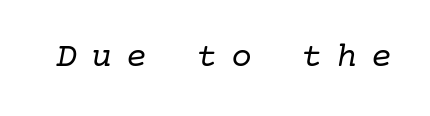
The image shows 35 px regular-weight serif type, italic (leaning right); set unusually wide letter spacing (+0.4 em), not underlined; low stroke contrast and a medium x-height.
